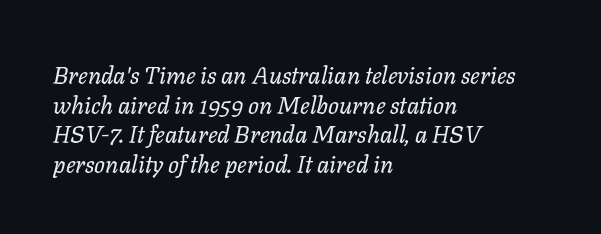
Weight: not bold — regular or lighter. The tracking reads as untouched default to a designer's eye. Words float on clear page, feet unadorned. The passage is arranged the way most books set body copy — flush left. Notice how the stems are inclined rather than vertical — that's the hallmark of italics.
